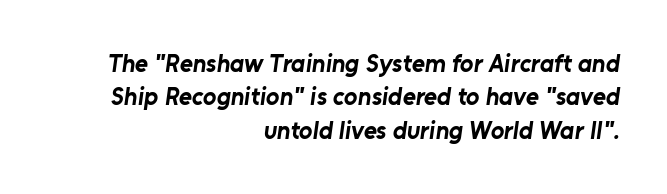
Successive baselines arrive at the customary interval. Typesetter's note: full bold, strokes at maximum text heaviness. The ragged edge is on the left, which tells us the setting is flush right. Has an underline been added? It has not. Honestly, the letter spacing is just normal — you wouldn't notice it.
